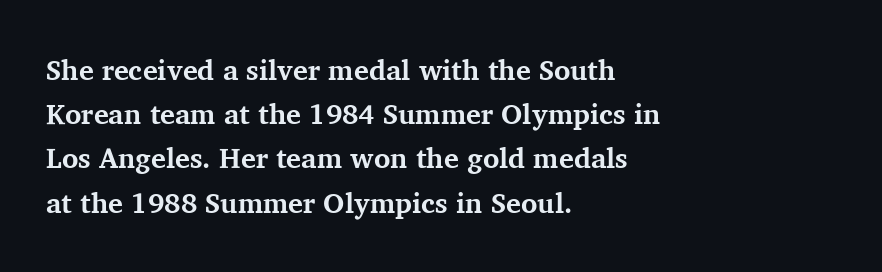
Q: Is the text bold? A: Yes.
Q: Is the text italic (slanted)? A: No, it is upright.
Q: Is the typeface a serif or a sans-serif typeface? A: Serif.
Q: Is the text underlined? A: No.
Q: How is the paragraph aligned? A: Left-aligned.
Q: Is the spacing between letters normal or unusually wide? A: Normal.
Q: Is the spacing between lines tight, normal or loose? A: Normal.
Q: Width (condensed, normal, or wide)? A: Normal.
Q: Stroke contrast? A: Medium.
Q: x-height? A: Medium.
Q: Monospaced? A: No.
